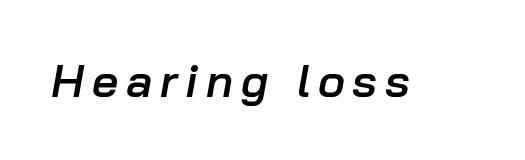
{"italic": "yes", "lean": "right", "slant_degrees": 10, "bold": "semi", "weight": "semibold", "width": "normal", "stroke_contrast": "low", "x_height": "medium", "monospaced": "no", "underline": "no", "glyph_px": 46}
